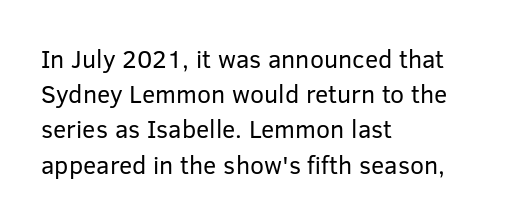
Q: Is the text bold? A: No.
Q: Is the text italic (slanted)? A: No, it is upright.
Q: Is the text underlined? A: No.
Q: How is the paragraph aligned? A: Left-aligned.
Q: Is the spacing between letters normal or unusually wide? A: Normal.
Q: Is the spacing between lines tight, normal or loose? A: Normal.
